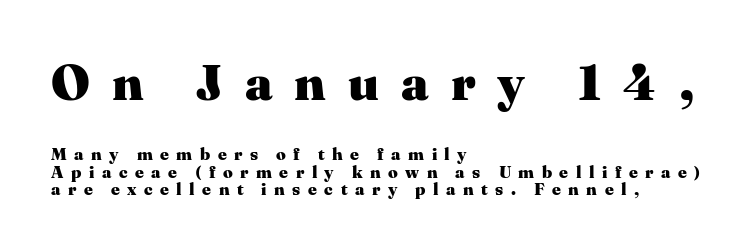
The image shows 50 px heavy serif type, upright; set left-aligned, tight line spacing (1.04x), unusually wide letter spacing (+0.44 em), not underlined; the first (top) block is 2.94x larger; medium stroke contrast and a medium x-height.
